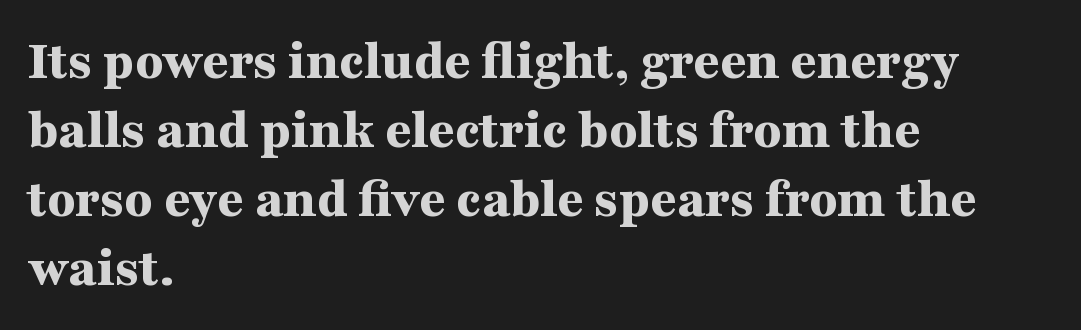
Q: Is the text bold? A: Yes.
Q: Is the text italic (slanted)? A: No, it is upright.
Q: Is the typeface a serif or a sans-serif typeface? A: Serif.
Q: Is the text underlined? A: No.
Q: How is the paragraph aligned? A: Left-aligned.
Q: Is the spacing between letters normal or unusually wide? A: Normal.
Q: Width (condensed, normal, or wide)? A: Wide.
Q: Stroke contrast? A: Medium.
Q: x-height? A: Medium.
Q: Monospaced? A: No.
